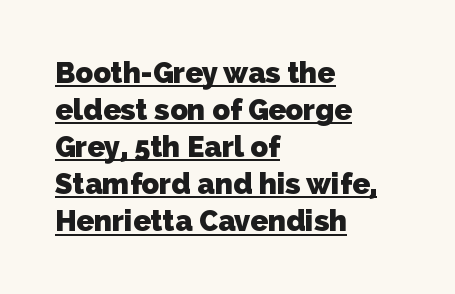
The string is rendered with underlining switched on. The passage shown is typed in a proportional face where columns would drift. Horizontally, the lines are justified to the leading edge only. Notice how descenders clear the ascenders below comfortably — that's standard leading. Default kerning and tracking; the words read as compact shapes.
